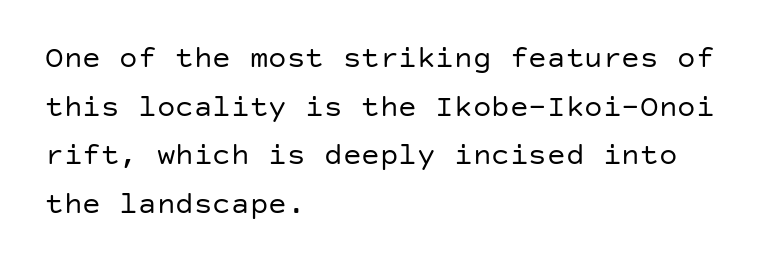
{"serif": "no", "italic": "no", "bold": "no", "weight": "regular", "width": "normal", "stroke_contrast": "low", "x_height": "large", "underline": "no", "align": "left", "line_spacing": "normal", "line_spacing_ratio": 1.57, "letter_spacing": "normal", "letter_spacing_em": 0.0, "glyph_px": 31}
